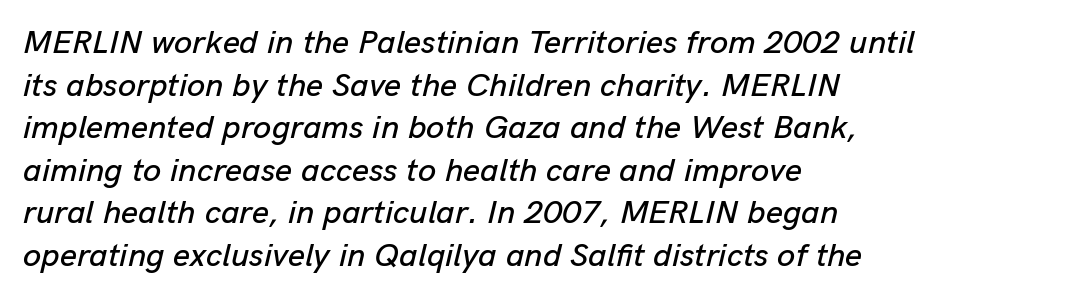
The image shows 33 px text type, italic (leaning right); set left-aligned, normal line spacing (1.29x), normal letter spacing, not underlined; low stroke contrast and a medium x-height.
